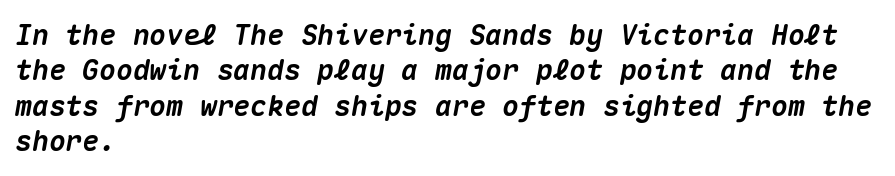
Q: Is the text bold? A: Yes.
Q: Is the text italic (slanted)? A: Yes, it leans right by about 10 degrees.
Q: Is the text underlined? A: No.
Q: How is the paragraph aligned? A: Left-aligned.
Q: Is the spacing between letters normal or unusually wide? A: Normal.
Q: Is the spacing between lines tight, normal or loose? A: Normal.
Q: Width (condensed, normal, or wide)? A: Normal.
Q: Stroke contrast? A: Medium.
Q: x-height? A: Medium.
Q: Monospaced? A: Yes.
